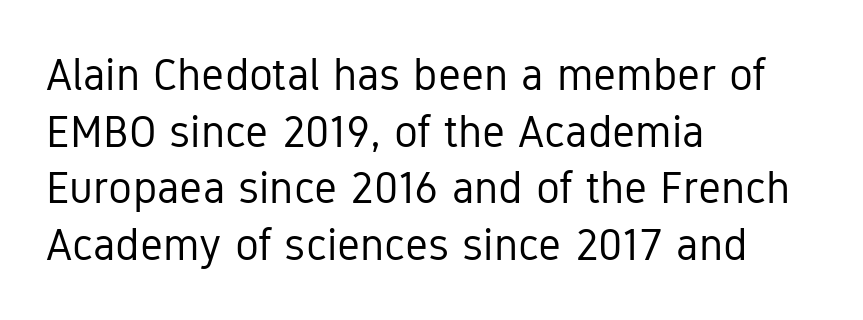
The image shows 45 px regular-weight, condensed sans-serif type, upright; set left-aligned, normal line spacing (1.26x), normal letter spacing, not underlined; low stroke contrast and a medium x-height.
